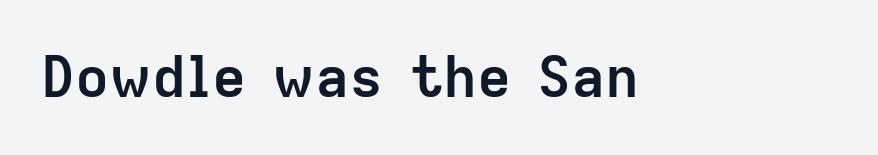
Q: Is the text bold? A: Yes.
Q: Is the text italic (slanted)? A: No, it is upright.
Q: Is the typeface a serif or a sans-serif typeface? A: Sans-serif.
Q: Is the text underlined? A: No.
Q: Is the spacing between letters normal or unusually wide? A: Normal.
Q: Width (condensed, normal, or wide)? A: Normal.
Q: Stroke contrast? A: Low.
Q: x-height? A: Medium.
Q: Monospaced? A: No.
